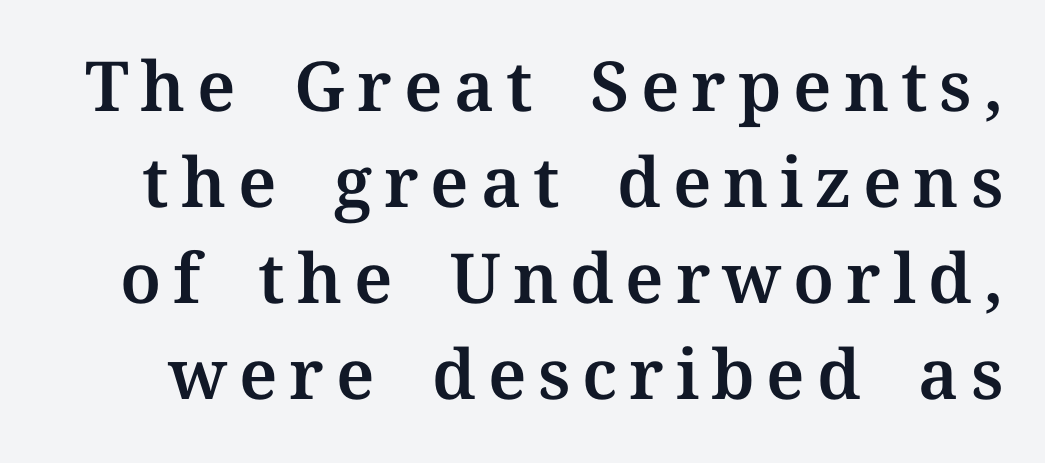
The image shows 69 px serif type, upright; set normal line spacing (1.39x), not underlined; medium stroke contrast and a medium x-height.
